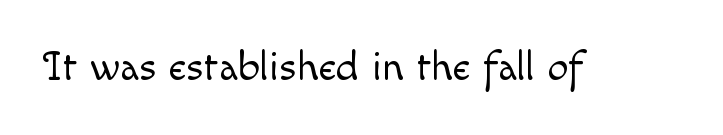
Q: Is the text bold? A: No.
Q: Is the text italic (slanted)? A: No, it is upright.
Q: Is the text underlined? A: No.
Q: Is the spacing between letters normal or unusually wide? A: Normal.
Q: Width (condensed, normal, or wide)? A: Normal.
Q: x-height? A: Small.
Q: Monospaced? A: No.
